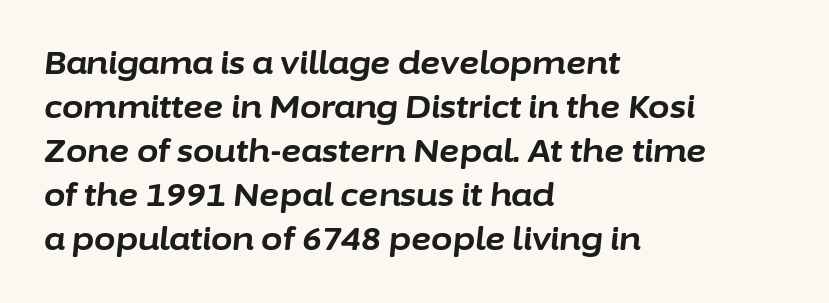
The image shows 31 px bold type, italic (leaning right); set left-aligned, normal line spacing (1.42x), normal letter spacing, not underlined; low stroke contrast and a medium x-height.
